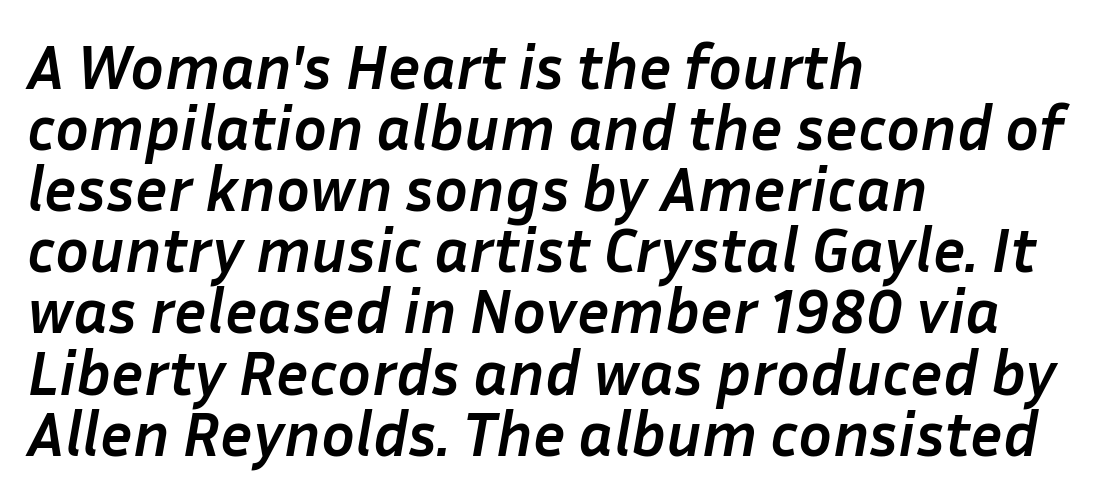
Q: Is the text bold? A: Yes.
Q: Is the text italic (slanted)? A: Yes, it leans right by about 10 degrees.
Q: Is the text underlined? A: No.
Q: How is the paragraph aligned? A: Left-aligned.
Q: Is the spacing between letters normal or unusually wide? A: Normal.
Q: Is the spacing between lines tight, normal or loose? A: Tight.
Q: Width (condensed, normal, or wide)? A: Normal.
Q: Stroke contrast? A: Low.
Q: x-height? A: Medium.
Q: Monospaced? A: No.
